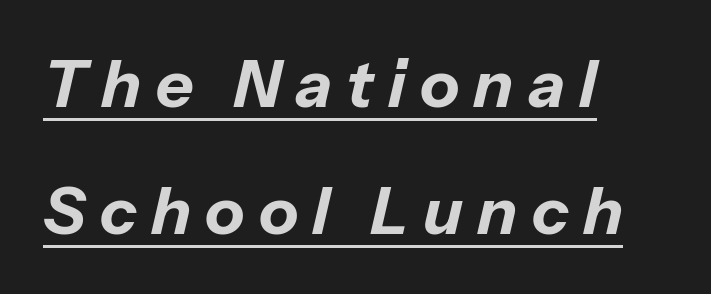
The rendered words wear a rule along their underside. It's the slanting kind of type. Strokes here are thick enough to call this a true bold. The passage is arranged the way most books set body copy — flush left. Is this a fixed-width face? No — the glyphs have proportional, varying widths.
